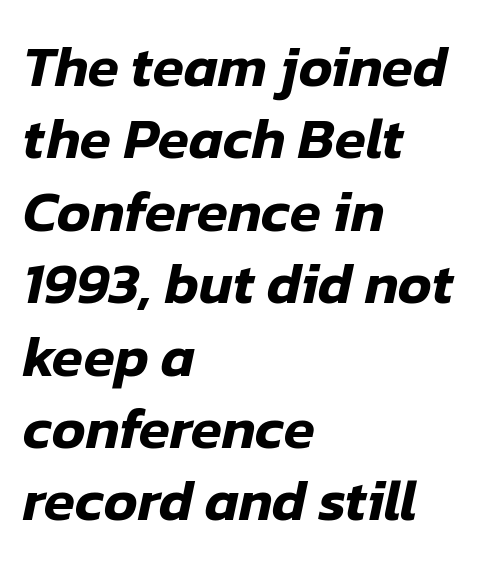
This rendering leaves character spacing at its baseline value. Teacher's note: observe the even left margin — that is flush-left alignment. The area under the type is left untouched. Vertical spacing — default. Looks like regular typesetting: each glyph gets only the width it needs.
